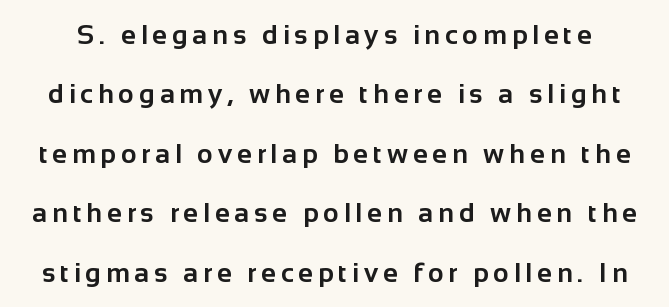
The image shows 27 px bold type, upright; set loose line spacing (2.2x), not underlined.
